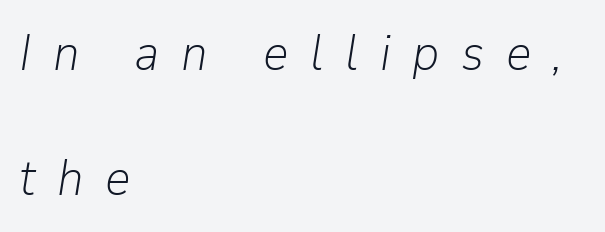
Q: Is the text bold? A: No.
Q: Is the text italic (slanted)? A: Yes, it leans right by about 9 degrees.
Q: Is the text underlined? A: No.
Q: How is the paragraph aligned? A: Left-aligned.
Q: Is the spacing between letters normal or unusually wide? A: Unusually wide.
Q: Is the spacing between lines tight, normal or loose? A: Loose.
Q: Width (condensed, normal, or wide)? A: Normal.
Q: Stroke contrast? A: Low.
Q: x-height? A: Medium.
Q: Monospaced? A: No.
